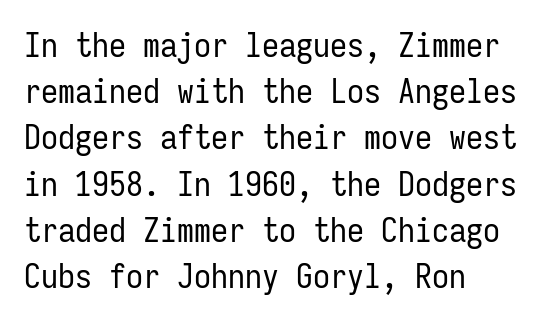
Q: Is the text bold? A: No.
Q: Is the text italic (slanted)? A: No, it is upright.
Q: Is the typeface a serif or a sans-serif typeface? A: Sans-serif.
Q: Is the text underlined? A: No.
Q: How is the paragraph aligned? A: Left-aligned.
Q: Is the spacing between letters normal or unusually wide? A: Normal.
Q: Is the spacing between lines tight, normal or loose? A: Normal.
Q: Width (condensed, normal, or wide)? A: Condensed.
Q: Stroke contrast? A: Low.
Q: x-height? A: Medium.
Q: Monospaced? A: Yes.
